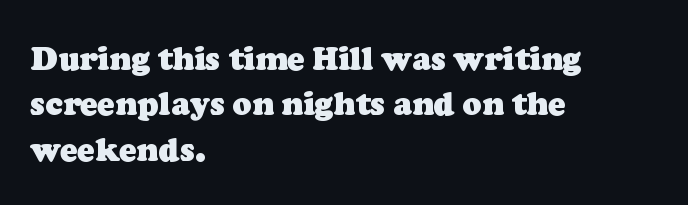
The image shows 32 px heavy serif type; set left-aligned, normal line spacing (1.42x), normal letter spacing, not underlined; low stroke contrast and a medium x-height.
